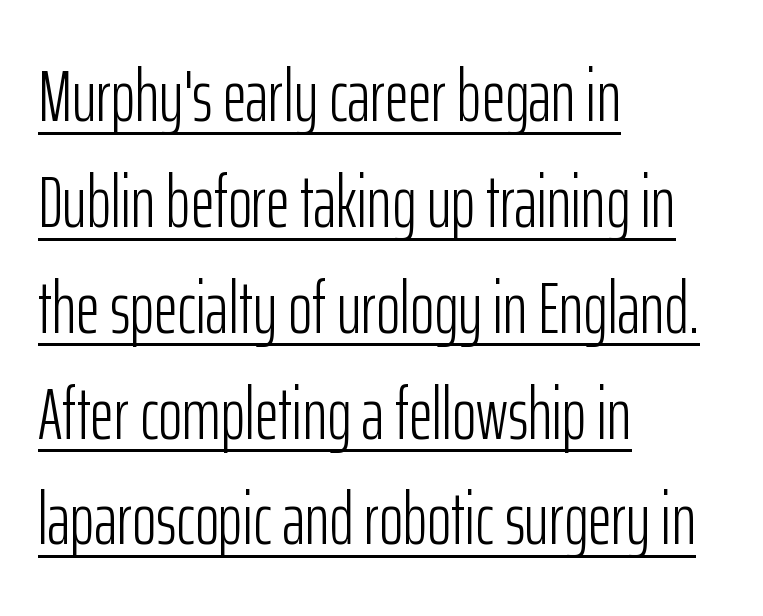
The image shows 73 px light, condensed sans-serif type, upright; set left-aligned, normal line spacing (1.45x), normal letter spacing, underlined; low stroke contrast and a medium x-height.
